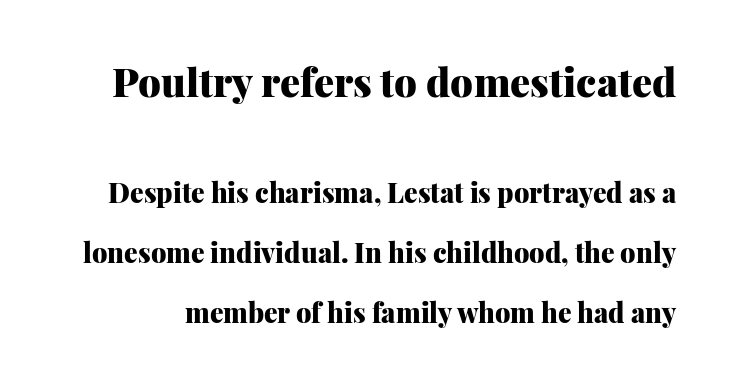
Q: Is the text bold? A: Yes.
Q: Is the text italic (slanted)? A: No, it is upright.
Q: Is the typeface a serif or a sans-serif typeface? A: Serif.
Q: Is the text underlined? A: No.
Q: Is the spacing between letters normal or unusually wide? A: Normal.
Q: Is the spacing between lines tight, normal or loose? A: Loose.
Q: Which block of text is set in a larger size, the first (top) or the second (bottom)? A: The first (top) one.
Q: Width (condensed, normal, or wide)? A: Normal.
Q: Stroke contrast? A: Medium.
Q: x-height? A: Medium.
Q: Monospaced? A: No.
